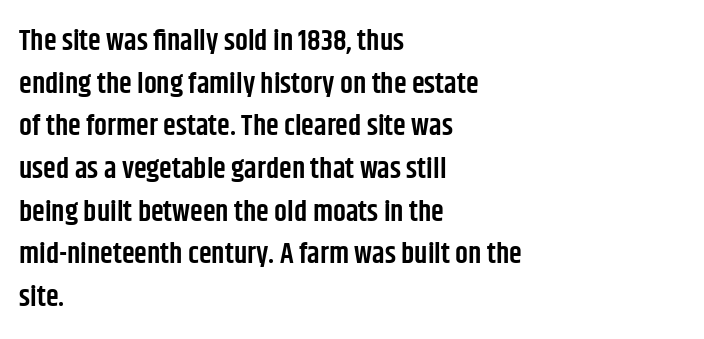
The image shows 29 px semibold, condensed sans-serif type, upright; set left-aligned, normal line spacing (1.47x), normal letter spacing, not underlined; low stroke contrast and a large x-height.
